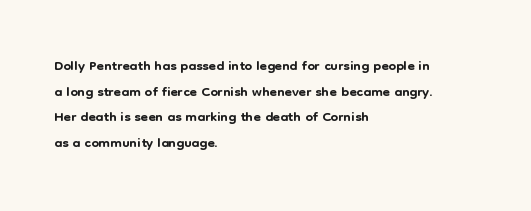
{"italic": "no", "underline": "no", "align": "left", "line_spacing_ratio": 1.22, "letter_spacing": "normal", "letter_spacing_em": 0.0, "glyph_px": 21}
